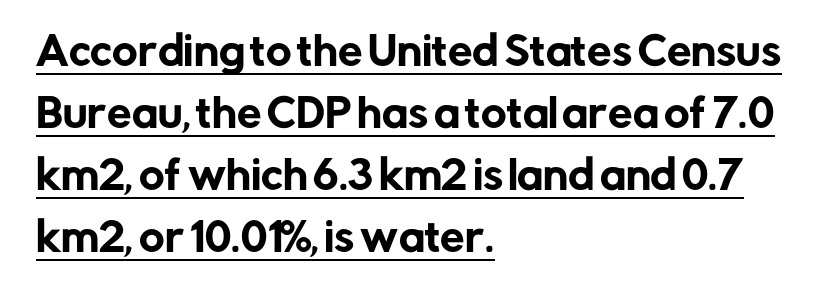
{"serif": "no", "italic": "no", "width": "normal", "stroke_contrast": "low", "x_height": "medium", "monospaced": "no", "underline": "yes", "align": "left", "line_spacing": "normal", "line_spacing_ratio": 1.59, "letter_spacing": "normal", "letter_spacing_em": 0.0, "glyph_px": 39}
